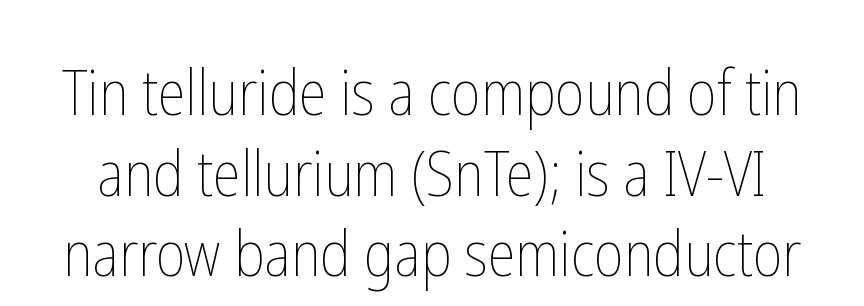
The image shows 63 px thin, condensed type, upright; set normal line spacing (1.28x), normal letter spacing, not underlined; low stroke contrast and a medium x-height.
